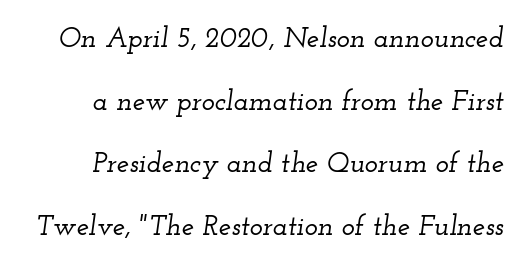
Looking at the ascenders, they clearly lean. Vertically, the passage feels expansive, rows floating well apart. Words appear dense and cohesive because spacing is normal. Does the type have serifs? Yes, each stem ends in a small foot. Clear beneath every line of the passage.
